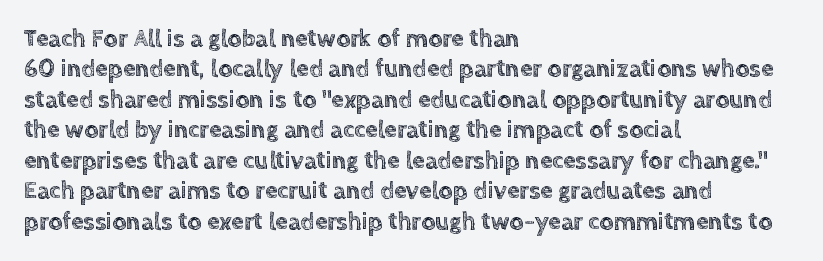
{"italic": "no", "underline": "no", "align": "left", "line_spacing_ratio": 1.22, "letter_spacing": "normal", "letter_spacing_em": 0.0, "glyph_px": 25}
